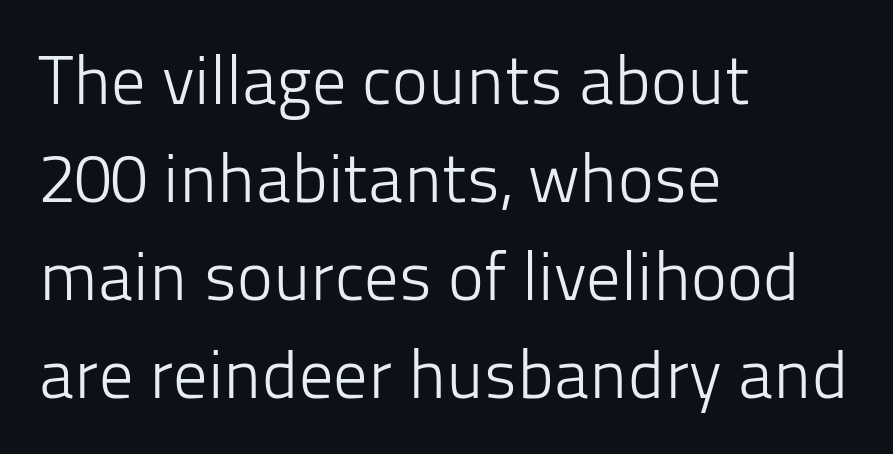
Q: Is the text bold? A: No.
Q: Is the text italic (slanted)? A: No, it is upright.
Q: Is the typeface a serif or a sans-serif typeface? A: Sans-serif.
Q: Is the text underlined? A: No.
Q: How is the paragraph aligned? A: Left-aligned.
Q: Is the spacing between letters normal or unusually wide? A: Normal.
Q: Is the spacing between lines tight, normal or loose? A: Normal.
Q: Width (condensed, normal, or wide)? A: Normal.
Q: Stroke contrast? A: Low.
Q: x-height? A: Medium.
Q: Monospaced? A: No.
